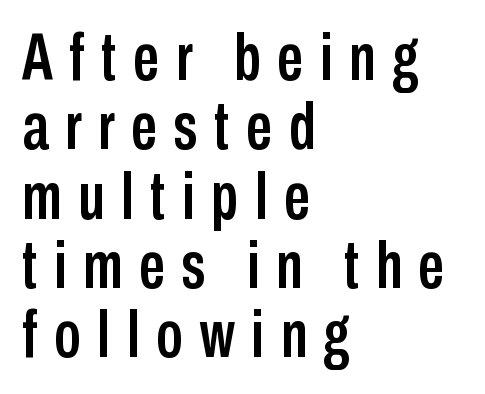
{"serif": "no", "italic": "no", "width": "condensed", "stroke_contrast": "low", "x_height": "medium", "monospaced": "no", "underline": "no", "align": "left", "line_spacing": "tight", "line_spacing_ratio": 1.05, "letter_spacing": "wide", "letter_spacing_em": 0.25, "glyph_px": 66}
